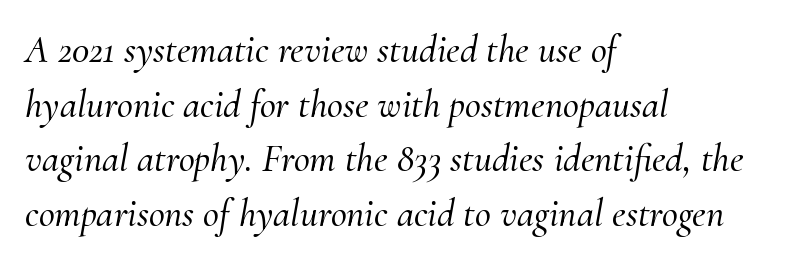
Q: Is the text italic (slanted)? A: Yes, it leans right by about 10 degrees.
Q: Is the typeface a serif or a sans-serif typeface? A: Serif.
Q: Is the text underlined? A: No.
Q: How is the paragraph aligned? A: Left-aligned.
Q: Is the spacing between letters normal or unusually wide? A: Normal.
Q: Is the spacing between lines tight, normal or loose? A: Normal.
Q: Width (condensed, normal, or wide)? A: Normal.
Q: Stroke contrast? A: Medium.
Q: x-height? A: Small.
Q: Monospaced? A: No.
